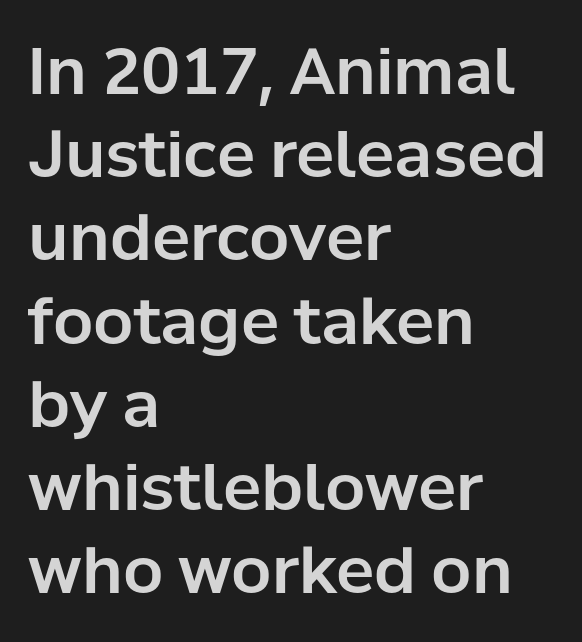
The image shows 64 px sans-serif type, upright; set left-aligned, normal line spacing (1.3x), normal letter spacing, not underlined; low stroke contrast and a medium x-height.
